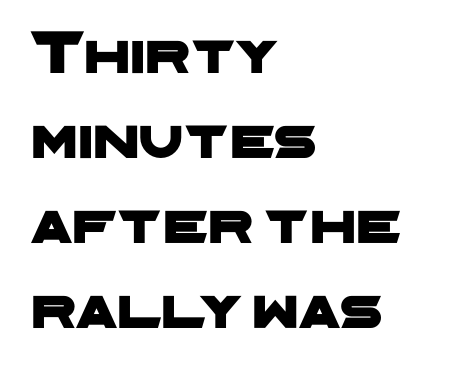
The image shows 62 px wide sans-serif type; set left-aligned, normal line spacing (1.37x), normal letter spacing, not underlined; low stroke contrast and a medium x-height.
